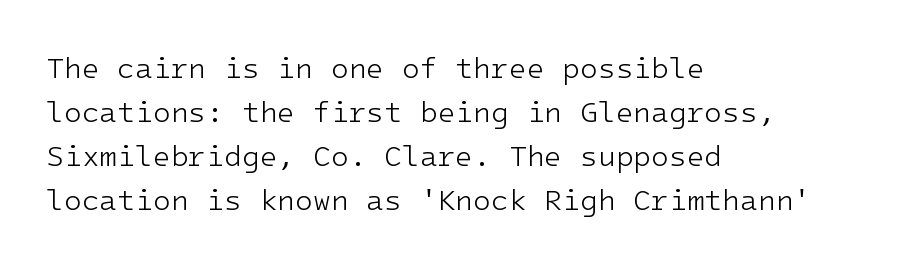
A quiet, ordinary-to-light weight characterises the typeface. Nothing unusual about the tracking: characters are spaced as the font intends. The rag falls on the right side of this text block. The characters display no serif detailing; their extremities are plain.
